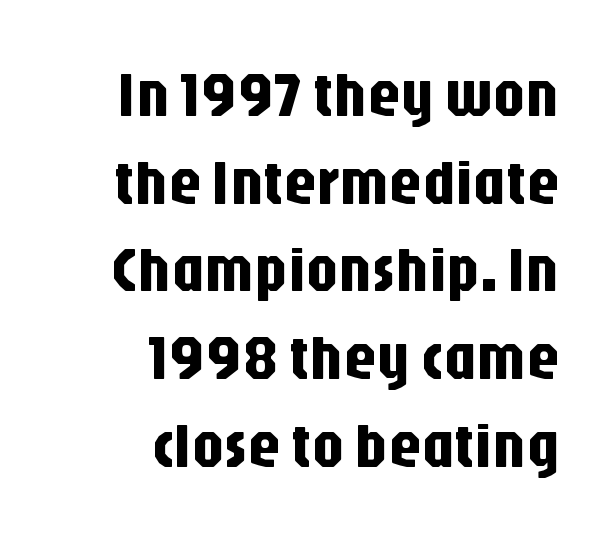
Serif or sans? Sans — the stroke terminals are bare. Short note: letters normally spaced. Visually the block forms a straight wall on the right and a jagged coastline on the left. Notice how descenders clear the ascenders below comfortably — that's standard leading. Check under the words: just untouched page. These lines are rendered in a variable-pitch font.
